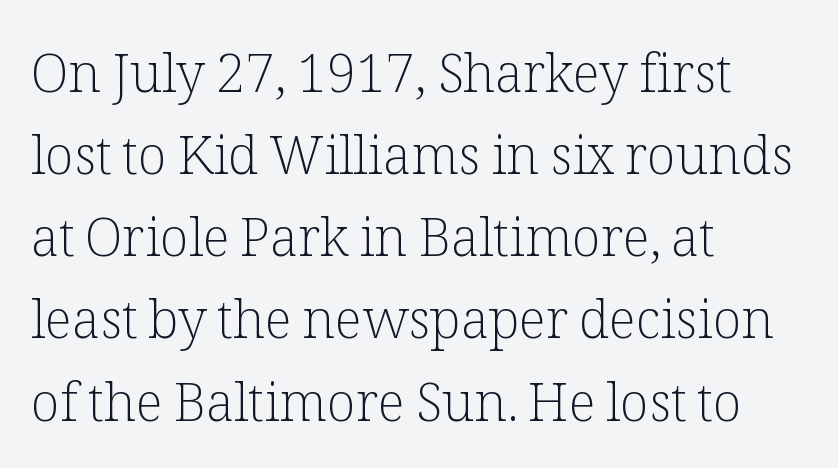
Q: Is the text bold? A: No.
Q: Is the text italic (slanted)? A: No, it is upright.
Q: Is the typeface a serif or a sans-serif typeface? A: Serif.
Q: Is the text underlined? A: No.
Q: How is the paragraph aligned? A: Left-aligned.
Q: Is the spacing between letters normal or unusually wide? A: Normal.
Q: Is the spacing between lines tight, normal or loose? A: Normal.
Q: Width (condensed, normal, or wide)? A: Normal.
Q: Stroke contrast? A: Low.
Q: x-height? A: Medium.
Q: Monospaced? A: No.
